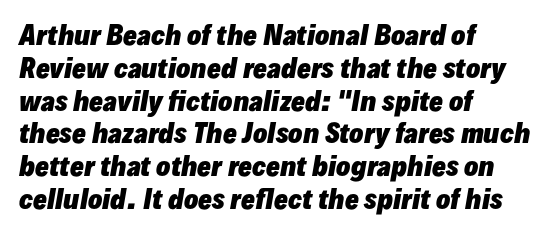
The rag falls on the right side of this text block. Interline gaps are of average width in this sample. Characters are canted at an angle relative to the baseline's perpendicular. The specimen omits any rule beneath the text block's lines. Compared with typical body copy, the letter spacing here is the same.
